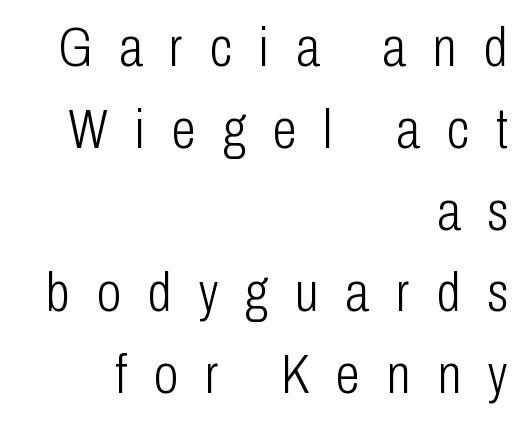
The image shows 56 px light, condensed sans-serif type, upright; set right-aligned, normal line spacing (1.46x), unusually wide letter spacing (+0.48 em), not underlined; low stroke contrast and a medium x-height.
